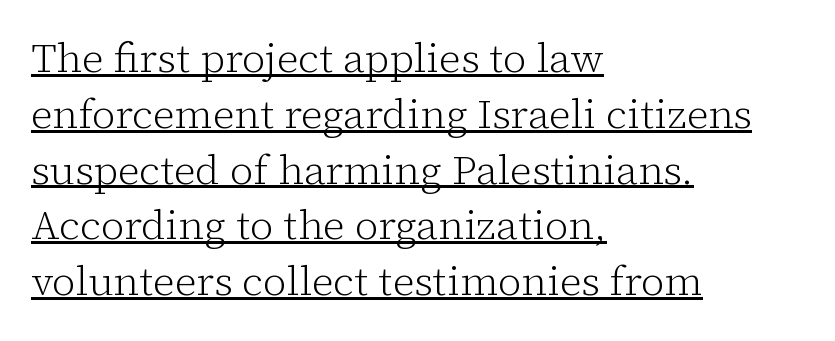
Q: Is the text bold? A: No.
Q: Is the text italic (slanted)? A: No, it is upright.
Q: Is the typeface a serif or a sans-serif typeface? A: Serif.
Q: Is the text underlined? A: Yes.
Q: How is the paragraph aligned? A: Left-aligned.
Q: Is the spacing between letters normal or unusually wide? A: Normal.
Q: Is the spacing between lines tight, normal or loose? A: Normal.
Q: Width (condensed, normal, or wide)? A: Normal.
Q: Stroke contrast? A: Low.
Q: x-height? A: Medium.
Q: Monospaced? A: No.
